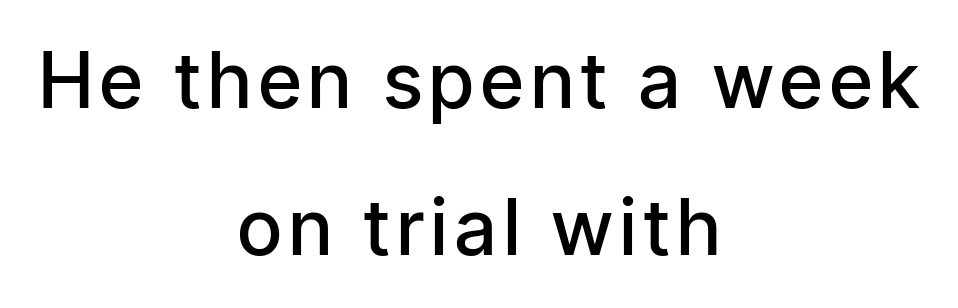
The image shows 77 px semibold, condensed sans-serif type, upright; set centered, loose line spacing (1.91x), not underlined; low stroke contrast and a medium x-height.
